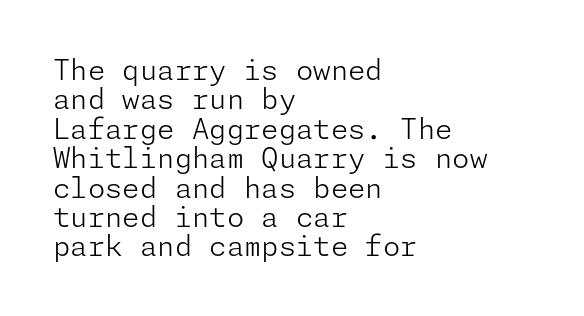
{"serif": "no", "italic": "no", "bold": "no", "weight": "light", "width": "normal", "stroke_contrast": "low", "x_height": "medium", "underline": "no", "align": "left", "line_spacing": "tight", "line_spacing_ratio": 1.05, "letter_spacing": "normal", "letter_spacing_em": 0.0, "glyph_px": 28}
